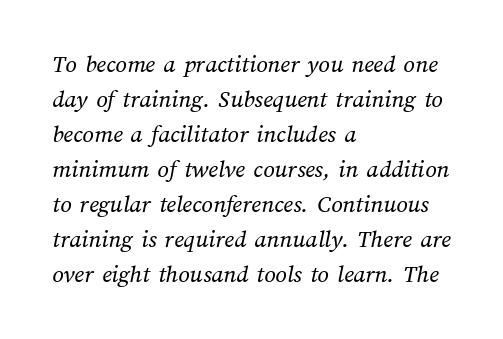
{"bold": "no", "underline": "no", "align": "left", "line_spacing": "normal", "line_spacing_ratio": 1.4, "letter_spacing": "normal", "letter_spacing_em": 0.0, "glyph_px": 25}
